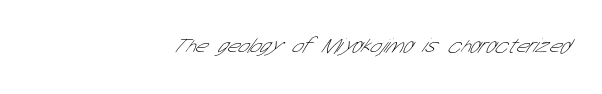
Which margin do the lines hug? The right one — the left edge is uneven. Weight: not bold — regular or lighter. Descenders are the only things crossing below the line. Each word holds together tightly as a unit, with standard inter-letter gaps.
